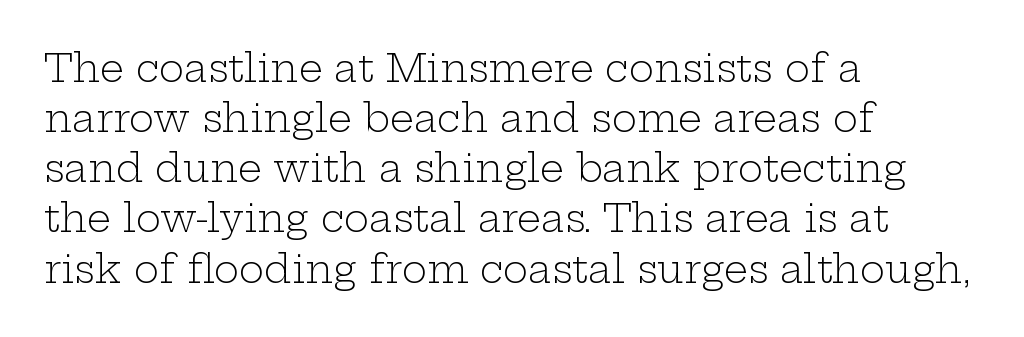
The image shows 38 px light, wide serif type, upright; set left-aligned, normal line spacing (1.32x), normal letter spacing, not underlined; low stroke contrast and a medium x-height.
